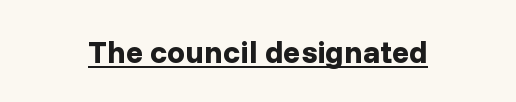
The image shows 32 px bold sans-serif type, upright; set centered, normal letter spacing, underlined; low stroke contrast and a medium x-height.
